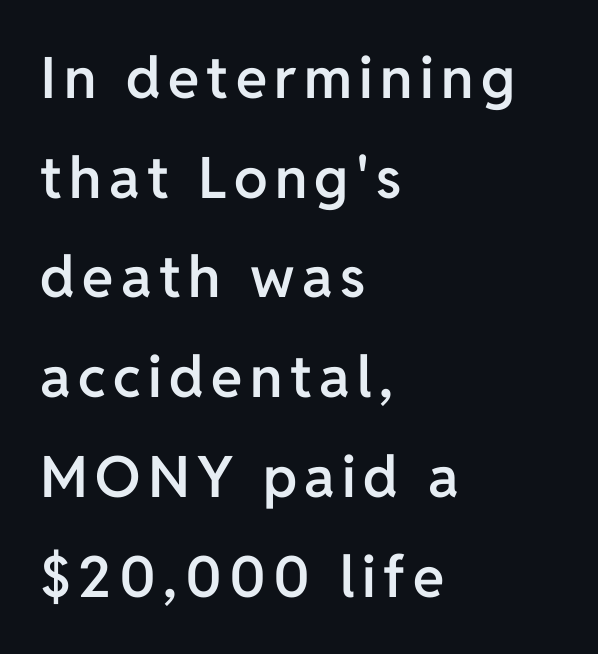
The image shows 57 px semibold sans-serif type, upright; set left-aligned, line spacing 1.75x, not underlined; low stroke contrast and a medium x-height.
